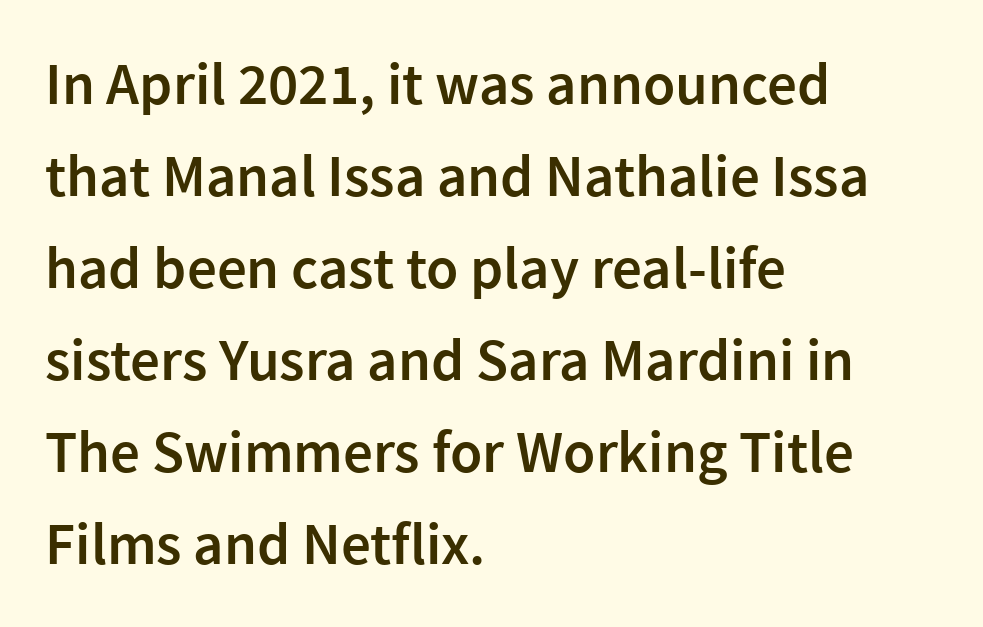
The image shows 59 px semibold sans-serif type, upright; set left-aligned, normal line spacing (1.56x), normal letter spacing, not underlined; a medium x-height.
